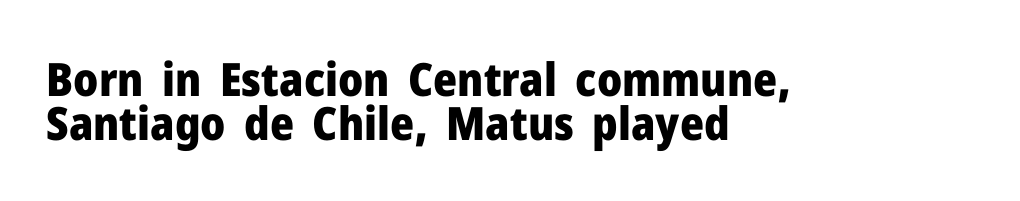
{"serif": "no", "italic": "no", "bold": "yes", "weight": "heavy", "width": "normal", "stroke_contrast": "low", "x_height": "medium", "monospaced": "no", "underline": "no", "align": "left", "line_spacing": "tight", "line_spacing_ratio": 0.96, "letter_spacing": "normal", "letter_spacing_em": 0.0, "glyph_px": 46}
